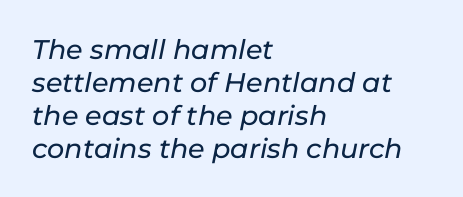
{"italic": "yes", "lean": "right", "slant_degrees": 11, "underline": "no", "align": "left", "line_spacing_ratio": 1.22, "letter_spacing": "normal", "letter_spacing_em": 0.0, "glyph_px": 27}
